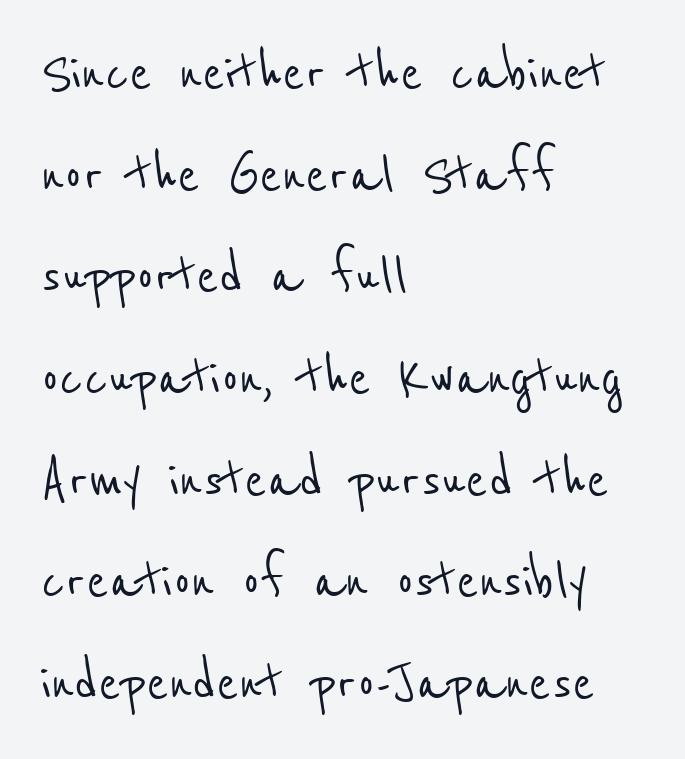
The vertical gap from one line to the next is medium. Characters follow at the spacing the type designer built in. Look at the bottom of the vertical strokes: they stop flat, with no serifs. Character widths vary here, with narrow letters taking less room than wide ones.
